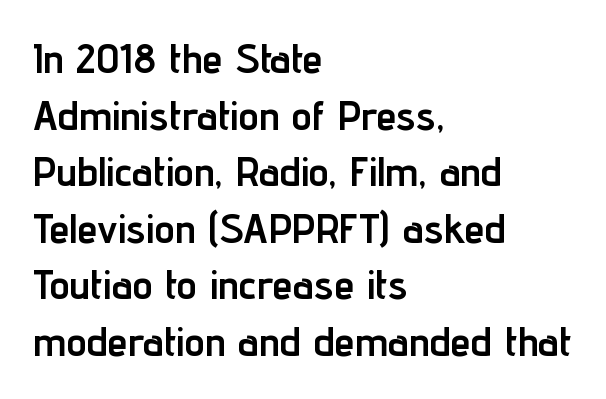
Q: Is the text bold? A: Yes.
Q: Is the text italic (slanted)? A: No, it is upright.
Q: Is the typeface a serif or a sans-serif typeface? A: Sans-serif.
Q: Is the text underlined? A: No.
Q: How is the paragraph aligned? A: Left-aligned.
Q: Is the spacing between letters normal or unusually wide? A: Normal.
Q: Is the spacing between lines tight, normal or loose? A: Normal.
Q: Width (condensed, normal, or wide)? A: Condensed.
Q: Stroke contrast? A: Low.
Q: x-height? A: Medium.
Q: Monospaced? A: No.
